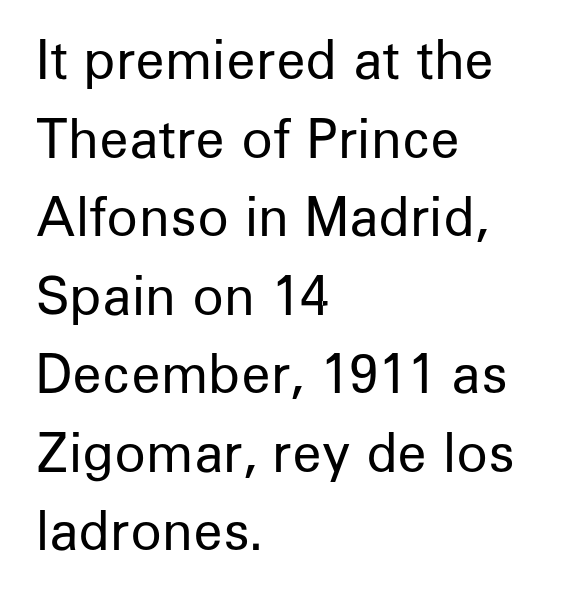
Weight: not bold — regular or lighter. Grotesque or geometric, the face here clearly has no serifs. Honestly, there is no underline to notice here at all. Leading matches the norm, producing a regular column. Style check: upright.
